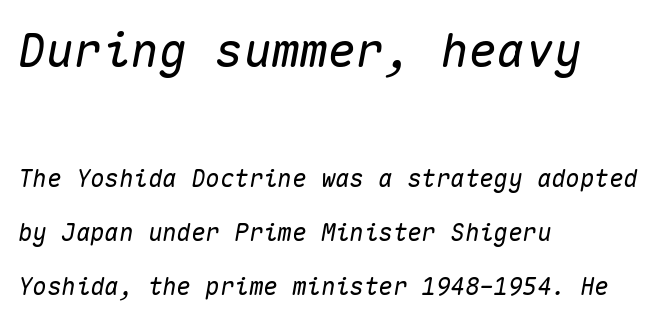
Q: Is the text italic (slanted)? A: Yes, it leans right by about 10 degrees.
Q: Is the text underlined? A: No.
Q: How is the paragraph aligned? A: Left-aligned.
Q: Is the spacing between letters normal or unusually wide? A: Normal.
Q: Is the spacing between lines tight, normal or loose? A: Loose.
Q: Which block of text is set in a larger size, the first (top) or the second (bottom)? A: The first (top) one.
Q: Width (condensed, normal, or wide)? A: Normal.
Q: Stroke contrast? A: Medium.
Q: x-height? A: Medium.
Q: Monospaced? A: Yes.
